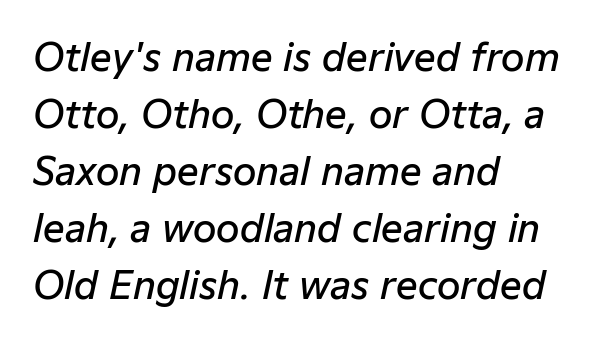
{"italic": "yes", "lean": "right", "slant_degrees": 12, "bold": "semi", "weight": "semibold", "width": "normal", "stroke_contrast": "low", "x_height": "medium", "monospaced": "no", "underline": "no", "align": "left", "line_spacing": "normal", "line_spacing_ratio": 1.5, "letter_spacing": "normal", "letter_spacing_em": 0.0, "glyph_px": 38}
